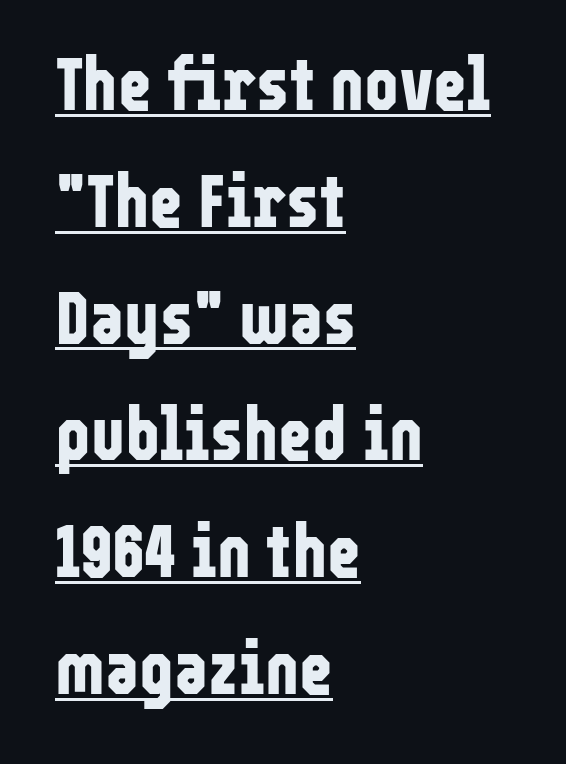
{"serif": "no", "italic": "no", "bold": "yes", "weight": "bold", "width": "condensed", "stroke_contrast": "low", "x_height": "medium", "monospaced": "no", "underline": "yes", "align": "left", "line_spacing": "normal", "line_spacing_ratio": 1.6, "letter_spacing": "normal", "letter_spacing_em": 0.0, "glyph_px": 73}
